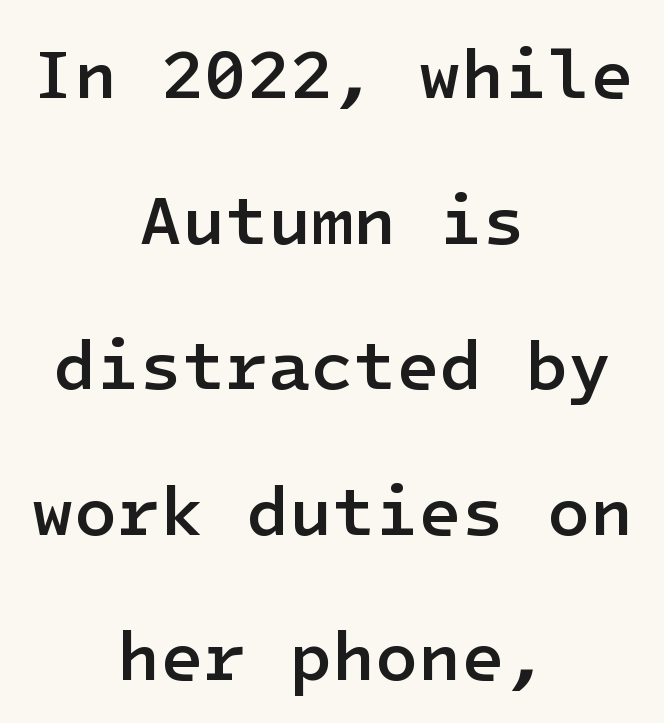
Q: Is the text bold? A: Semi-bold.
Q: Is the text italic (slanted)? A: No, it is upright.
Q: Is the typeface a serif or a sans-serif typeface? A: Sans-serif.
Q: Is the text underlined? A: No.
Q: How is the paragraph aligned? A: Centered.
Q: Is the spacing between letters normal or unusually wide? A: Normal.
Q: Is the spacing between lines tight, normal or loose? A: Loose.
Q: Width (condensed, normal, or wide)? A: Normal.
Q: Stroke contrast? A: Low.
Q: x-height? A: Medium.
